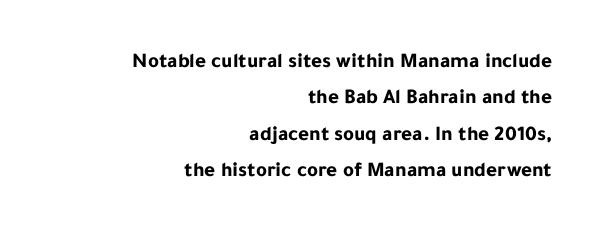
Q: Is the text bold? A: Yes.
Q: Is the text italic (slanted)? A: No, it is upright.
Q: Is the text underlined? A: No.
Q: How is the paragraph aligned? A: Right-aligned.
Q: Is the spacing between letters normal or unusually wide? A: Normal.
